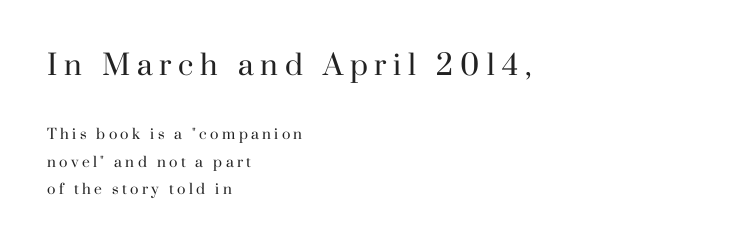
{"serif": "yes", "italic": "no", "bold": "no", "weight": "regular", "width": "normal", "stroke_contrast": "high", "x_height": "small", "monospaced": "no", "underline": "no", "align": "left", "line_spacing": "loose", "line_spacing_ratio": 1.98, "letter_spacing": "wide", "letter_spacing_em": 0.24, "larger_block": "first", "size_ratio": 2.0, "glyph_px": 28}
